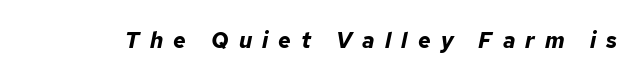
Between one letter and the next there's a generous, obvious gap. These words are printed bold, with thick strokes throughout. Tall strokes in this sample are angled rather than plumb. The space directly below the letters is spotless.
